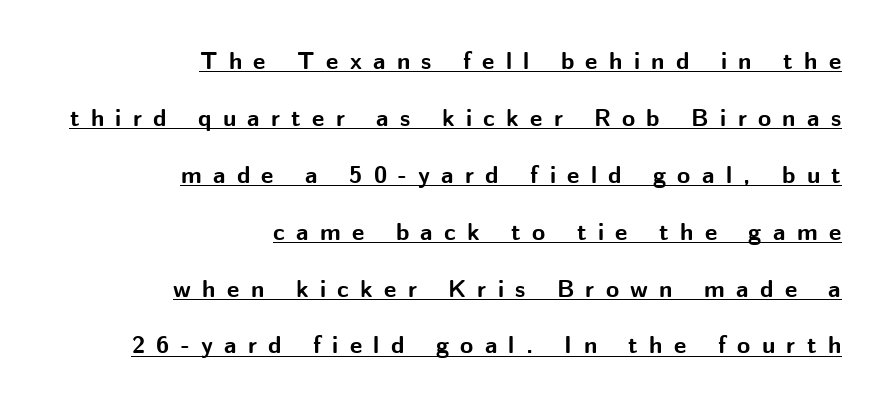
Q: Is the text bold? A: Yes.
Q: Is the text italic (slanted)? A: No, it is upright.
Q: Is the text underlined? A: Yes.
Q: How is the paragraph aligned? A: Right-aligned.
Q: Is the spacing between letters normal or unusually wide? A: Unusually wide.
Q: Is the spacing between lines tight, normal or loose? A: Loose.
